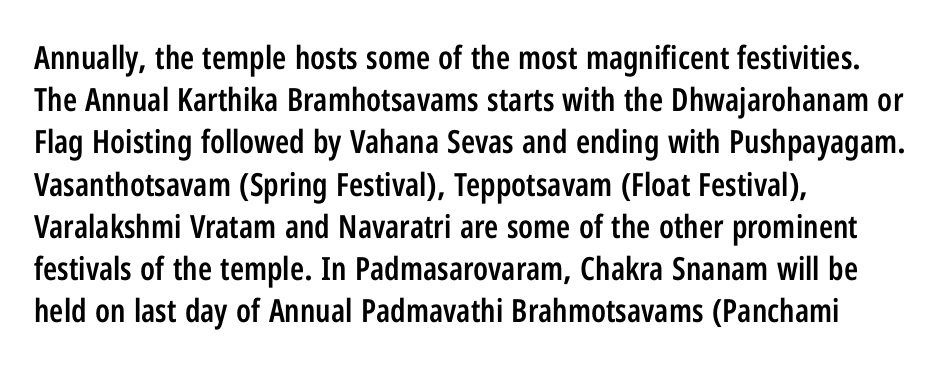
The image shows 32 px semibold, condensed sans-serif type, upright; set left-aligned, normal line spacing (1.32x), normal letter spacing, not underlined; low stroke contrast and a medium x-height.
